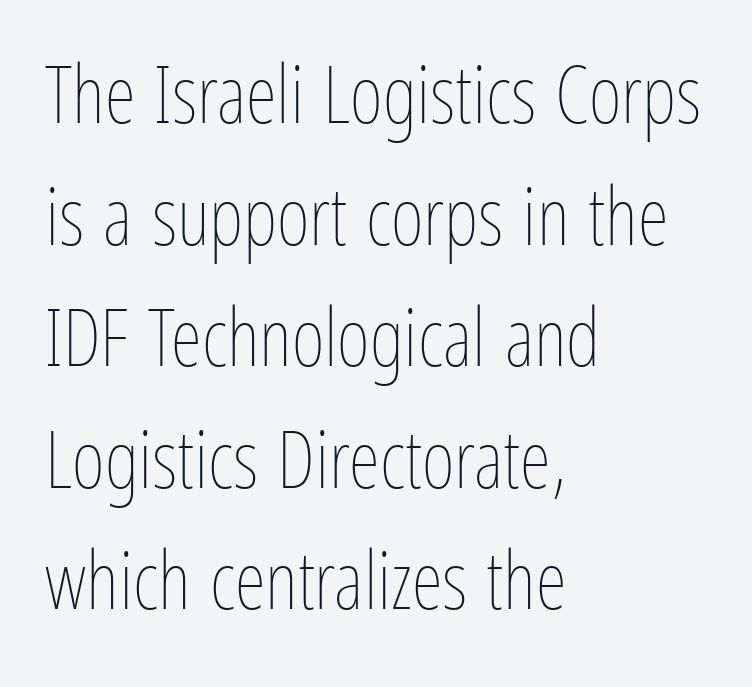
The image shows 80 px thin, condensed type, upright; set left-aligned, normal line spacing (1.52x), normal letter spacing, not underlined; low stroke contrast and a medium x-height.
